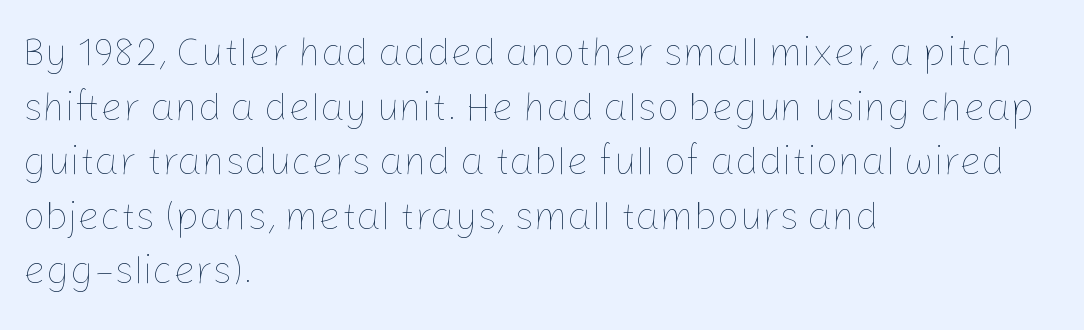
Q: Is the text bold? A: No.
Q: Is the text italic (slanted)? A: No, it is upright.
Q: Is the text underlined? A: No.
Q: How is the paragraph aligned? A: Left-aligned.
Q: Is the spacing between letters normal or unusually wide? A: Normal.
Q: Is the spacing between lines tight, normal or loose? A: Normal.
Q: Width (condensed, normal, or wide)? A: Normal.
Q: Stroke contrast? A: Low.
Q: x-height? A: Medium.
Q: Monospaced? A: No.
